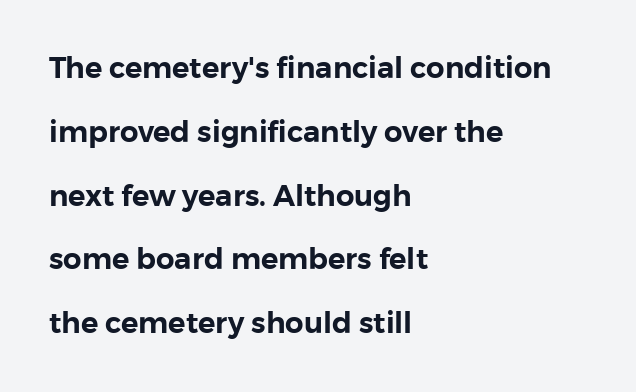
{"serif": "no", "italic": "no", "width": "normal", "stroke_contrast": "low", "x_height": "medium", "monospaced": "no", "underline": "no", "align": "left", "line_spacing": "loose", "line_spacing_ratio": 2.2, "letter_spacing": "normal", "letter_spacing_em": 0.0, "glyph_px": 29}
